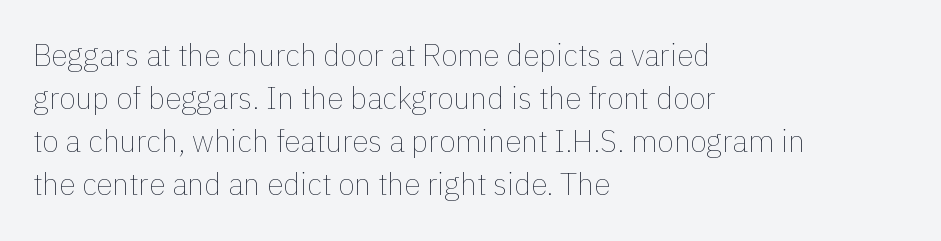
{"italic": "no", "bold": "no", "weight": "thin", "width": "normal", "stroke_contrast": "low", "x_height": "medium", "monospaced": "no", "underline": "no", "align": "left", "line_spacing": "normal", "line_spacing_ratio": 1.43, "letter_spacing": "normal", "letter_spacing_em": 0.0, "glyph_px": 30}
